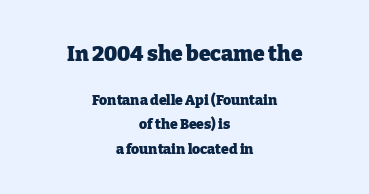
The image shows 21 px bold type, upright; set centered, line spacing 1.73x, normal letter spacing, not underlined; the first (top) block is 1.5x larger.
